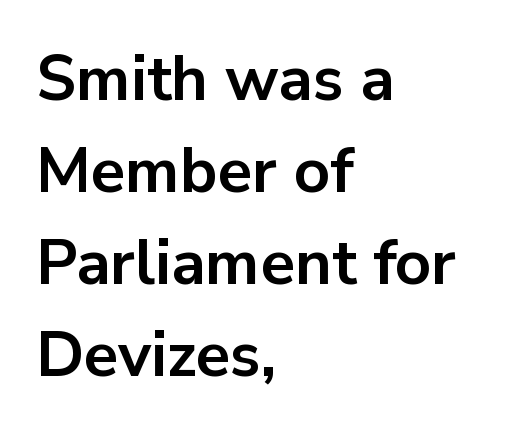
The image shows 63 px bold sans-serif type, upright; set left-aligned, normal line spacing (1.46x), normal letter spacing, not underlined; low stroke contrast and a medium x-height.
